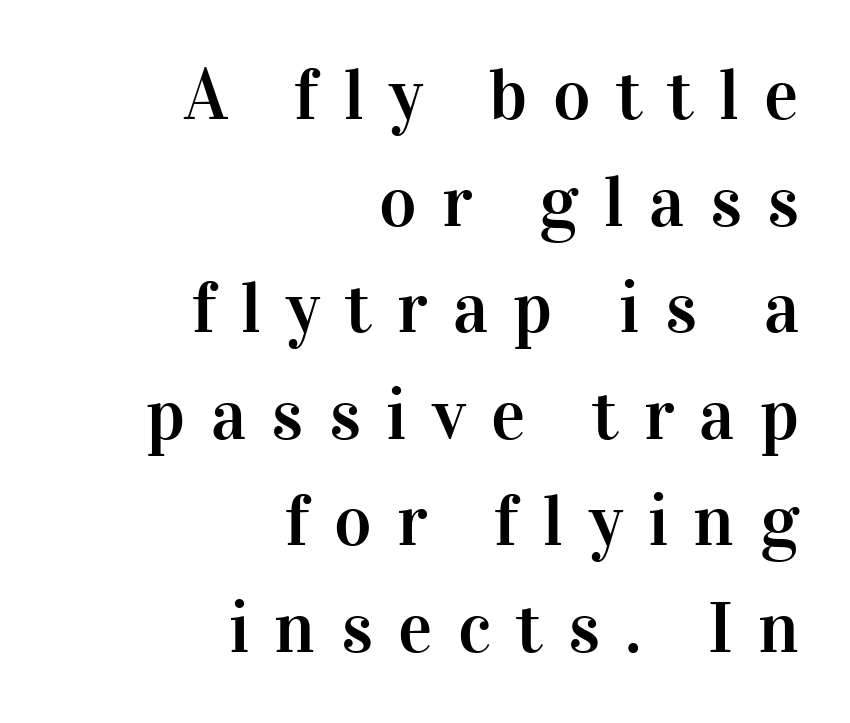
The image shows 72 px serif type, upright; set right-aligned, normal line spacing (1.48x), unusually wide letter spacing (+0.35 em), not underlined; high stroke contrast and a medium x-height.
